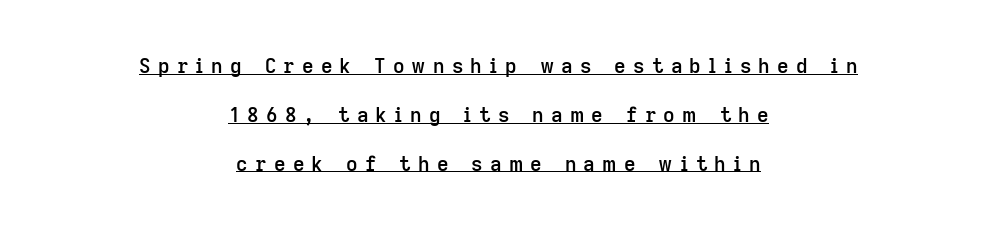
{"italic": "no", "bold": "semi", "underline": "yes", "align": "center", "line_spacing": "loose", "line_spacing_ratio": 2.44, "letter_spacing": "wide", "letter_spacing_em": 0.36, "glyph_px": 20}
